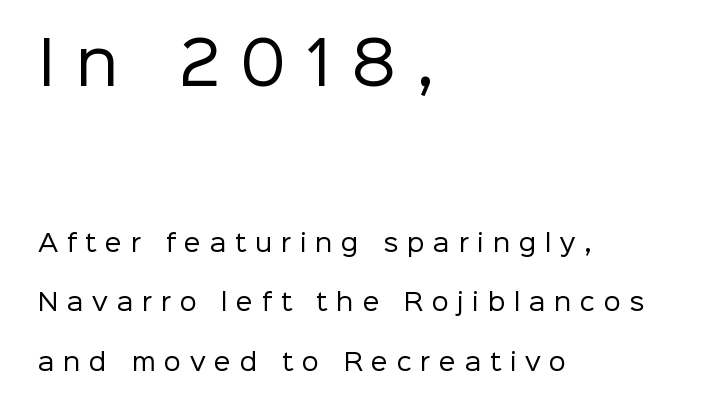
{"serif": "no", "italic": "no", "bold": "no", "weight": "regular", "width": "normal", "stroke_contrast": "low", "x_height": "medium", "monospaced": "no", "underline": "no", "align": "left", "line_spacing": "loose", "line_spacing_ratio": 2.48, "letter_spacing": "wide", "letter_spacing_em": 0.36, "larger_block": "first", "size_ratio": 2.46, "glyph_px": 59}
